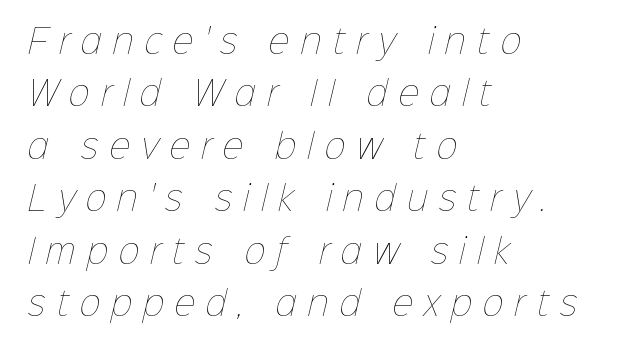
The rendering inserts visible extra space after every character. Every row of glyphs begins at an identical x-position on the left. Unmarked baselines from the first word to the last. Counters stay open thanks to moderate or lighter strokes.
